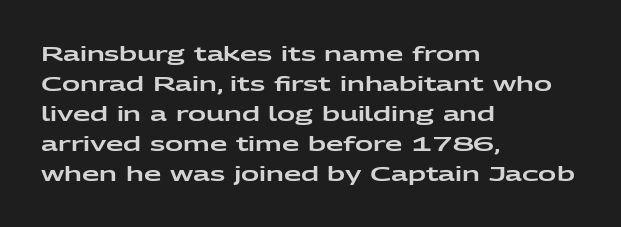
{"italic": "no", "underline": "no", "align": "left", "line_spacing": "normal", "line_spacing_ratio": 1.5, "letter_spacing": "normal", "letter_spacing_em": 0.0, "glyph_px": 20}
